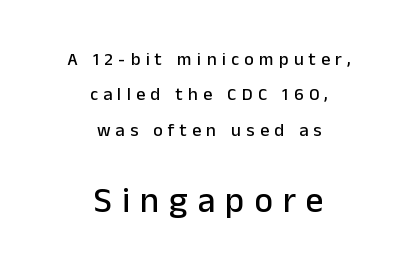
{"serif": "no", "italic": "no", "width": "normal", "stroke_contrast": "low", "x_height": "medium", "monospaced": "no", "underline": "no", "align": "center", "line_spacing": "loose", "line_spacing_ratio": 1.97, "letter_spacing": "wide", "letter_spacing_em": 0.29, "larger_block": "second", "size_ratio": 1.94, "glyph_px": 35}
